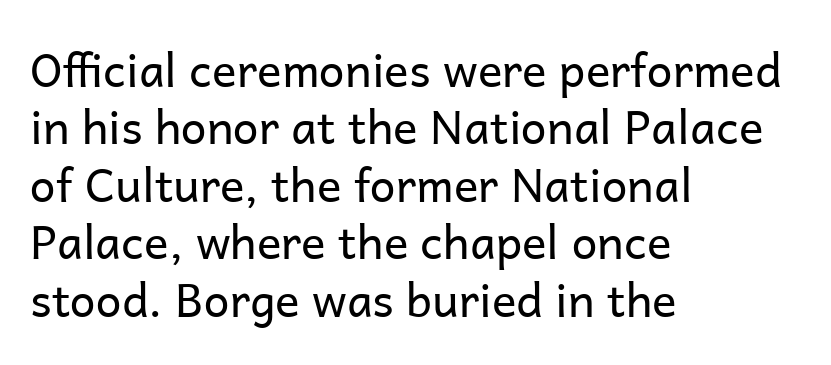
The words here are not underlined. A roman cut, with each character standing at attention. There is no visible air inserted between adjacent glyphs. The type family on display is of the sans-serif kind.
